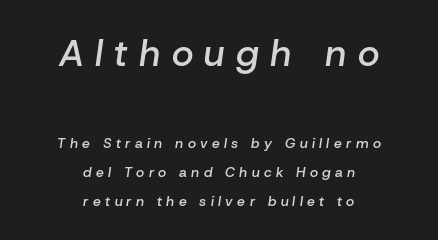
Q: Is the text bold? A: Semi-bold.
Q: Is the text italic (slanted)? A: Yes, it leans right by about 8 degrees.
Q: Is the text underlined? A: No.
Q: How is the paragraph aligned? A: Centered.
Q: Is the spacing between letters normal or unusually wide? A: Unusually wide.
Q: Is the spacing between lines tight, normal or loose? A: Loose.
Q: Which block of text is set in a larger size, the first (top) or the second (bottom)? A: The first (top) one.
Q: Width (condensed, normal, or wide)? A: Normal.
Q: Stroke contrast? A: Low.
Q: x-height? A: Medium.
Q: Monospaced? A: No.
